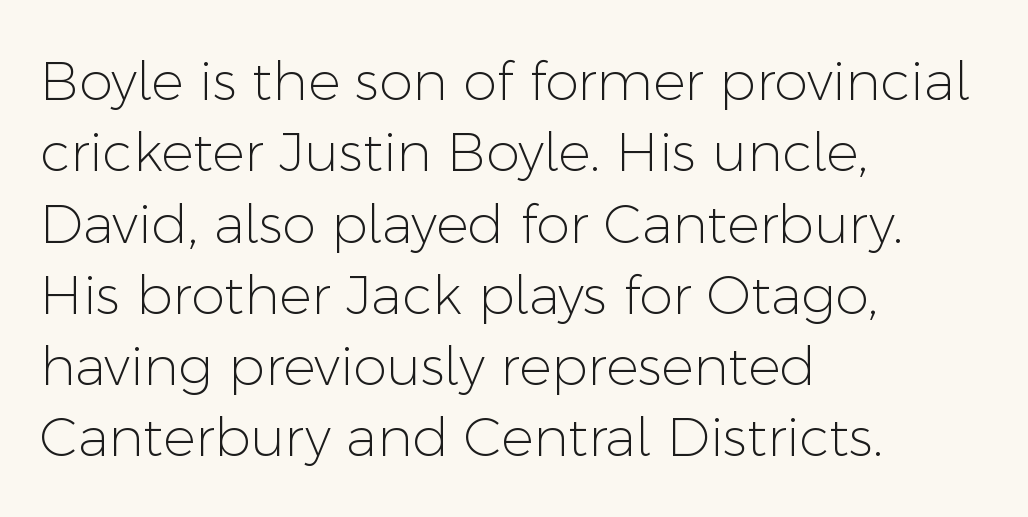
You could not count columns in this text — the font is proportionally spaced. This rendering features lettering with no underline. This is the regular roman posture of the typeface. Are there feet on the stems? There aren't — it's a sans. The line-height multiplier appears to be the usual default.
